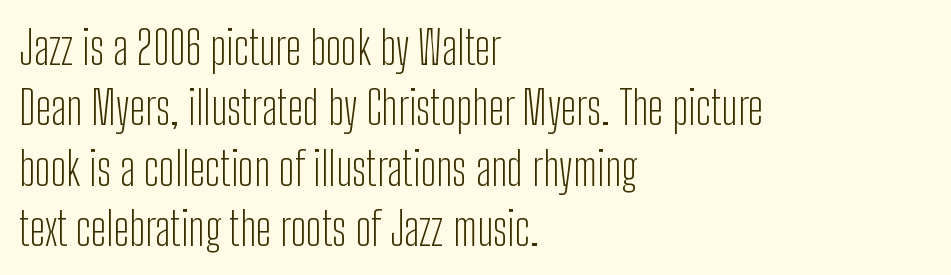
The image shows 46 px light, condensed sans-serif type, upright; set left-aligned, normal line spacing (1.31x), normal letter spacing, not underlined; low stroke contrast and a medium x-height.
